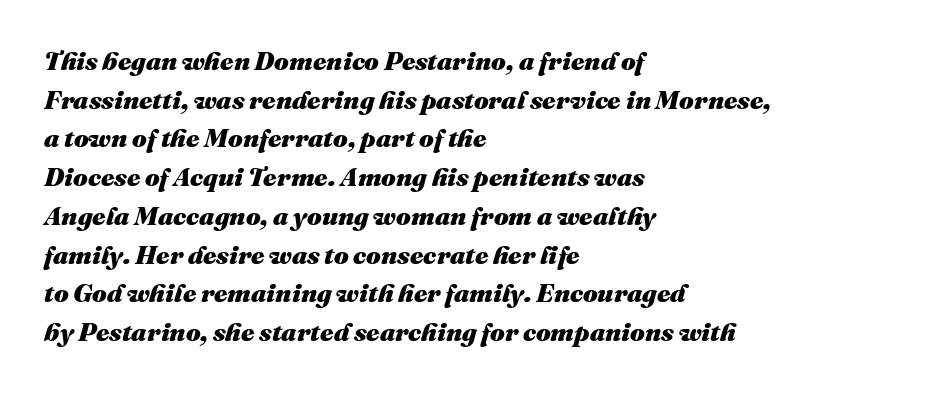
Q: Is the text bold? A: Yes.
Q: Is the text italic (slanted)? A: Yes, it leans right by about 16 degrees.
Q: Is the text underlined? A: No.
Q: How is the paragraph aligned? A: Left-aligned.
Q: Is the spacing between letters normal or unusually wide? A: Normal.
Q: Is the spacing between lines tight, normal or loose? A: Normal.
